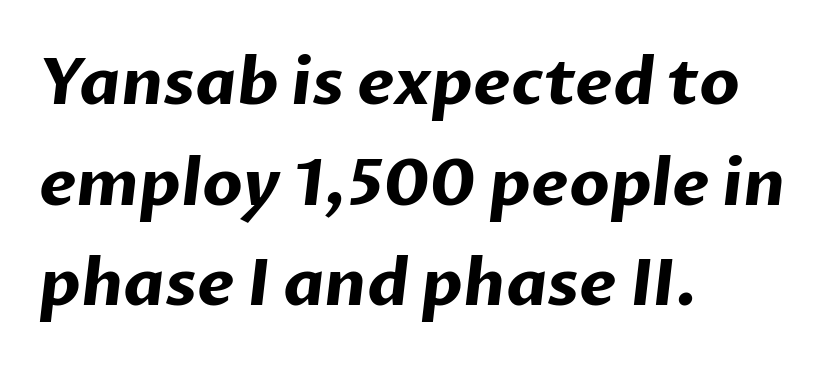
The image shows 65 px bold sans-serif type; set left-aligned, normal line spacing (1.55x), normal letter spacing, not underlined; low stroke contrast and a medium x-height.
